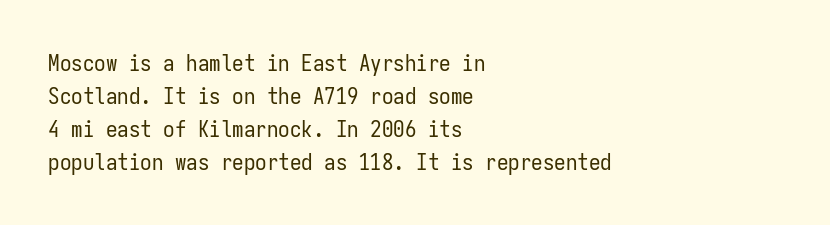
Honestly, the row spacing looks completely unremarkable. Caption: face not bold, strokes unweighted. Posture: vertical. This rendering features lettering with no underline. The setting favours the left margin, as ordinary paragraphs usually do.
